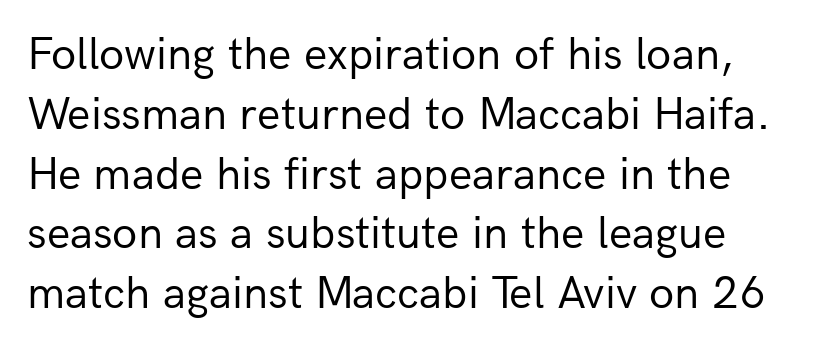
{"serif": "no", "italic": "no", "bold": "no", "weight": "regular", "width": "normal", "stroke_contrast": "low", "x_height": "medium", "monospaced": "no", "underline": "no", "line_spacing": "normal", "line_spacing_ratio": 1.3, "letter_spacing": "normal", "letter_spacing_em": 0.0, "glyph_px": 46}
